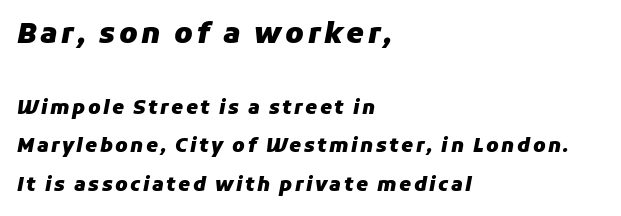
The image shows 28 px heavy type, italic (leaning right); set left-aligned, loose line spacing (2.02x), not underlined; the first (top) block is 1.47x larger; low stroke contrast and a medium x-height.
